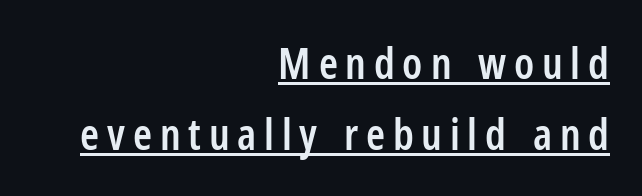
{"serif": "no", "italic": "no", "bold": "semi", "weight": "semibold", "width": "condensed", "stroke_contrast": "low", "x_height": "medium", "monospaced": "no", "underline": "yes", "align": "right", "line_spacing": "normal", "line_spacing_ratio": 1.65, "glyph_px": 43}
